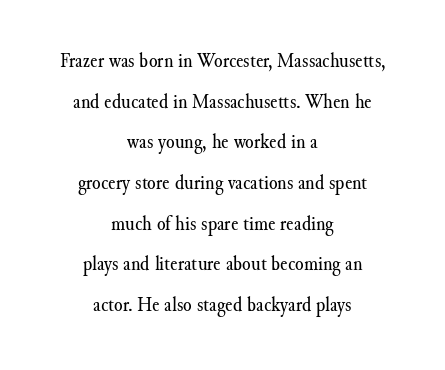
How are the letters spaced? Ordinarily, with no added tracking. No italicization has been applied; the sample stays upright. Which margin do the lines hug? Neither — every line sits in the middle. The space beneath each line is pristine and unruled. Weight: regular or lighter.
